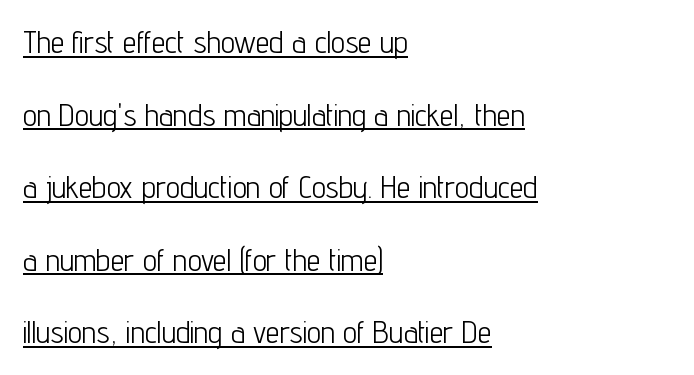
{"serif": "no", "italic": "no", "bold": "no", "weight": "light", "width": "condensed", "stroke_contrast": "low", "x_height": "medium", "monospaced": "no", "underline": "yes", "align": "left", "line_spacing": "loose", "line_spacing_ratio": 2.34, "letter_spacing": "normal", "letter_spacing_em": 0.0, "glyph_px": 31}
